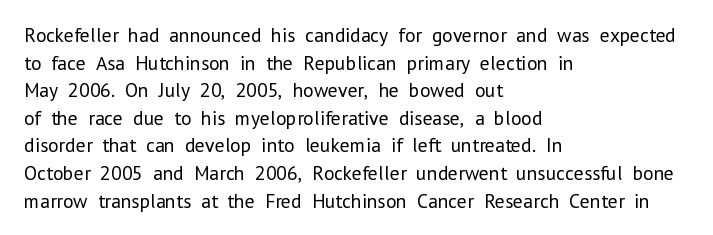
The image shows 20 px text type, upright; set left-aligned, normal line spacing (1.38x), normal letter spacing, not underlined.
